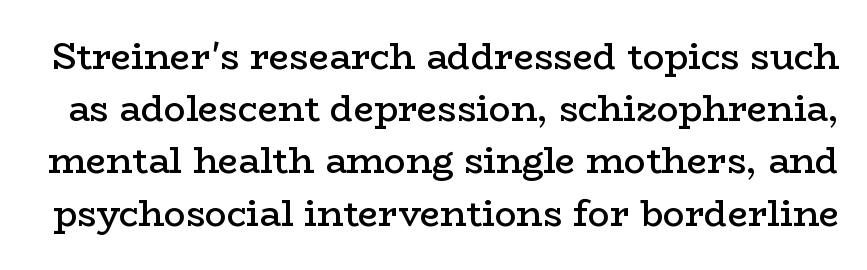
{"serif": "yes", "italic": "no", "bold": "semi", "weight": "semibold", "width": "wide", "stroke_contrast": "low", "x_height": "medium", "monospaced": "no", "underline": "no", "line_spacing": "normal", "line_spacing_ratio": 1.45, "letter_spacing": "normal", "letter_spacing_em": 0.0, "glyph_px": 36}
